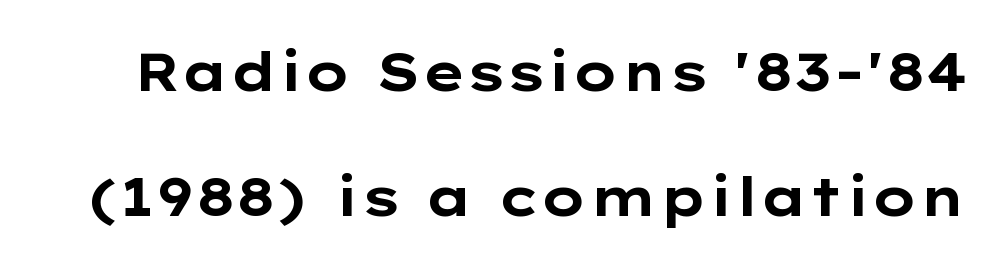
Characters follow at the spacing the type designer built in. Designer's note — italics off, roman on. Does the weight exceed regular? Yes, all the way to bold. A typesetter would call this proportional, since set widths differ per character. Decoration check: the copy has no underline. No feet cap the strokes, marking this as sans-serif type.
